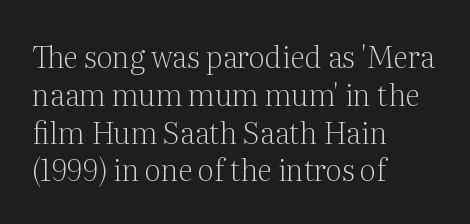
The image shows 30 px light serif type, upright; set left-aligned, normal line spacing (1.26x), normal letter spacing, not underlined; medium stroke contrast and a medium x-height.
